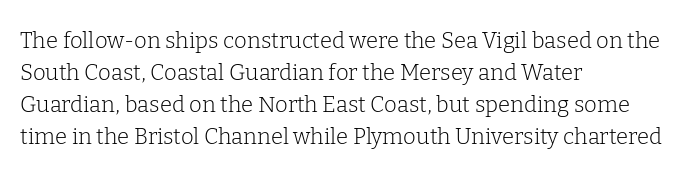
Q: Is the text bold? A: No.
Q: Is the text italic (slanted)? A: No, it is upright.
Q: Is the text underlined? A: No.
Q: How is the paragraph aligned? A: Left-aligned.
Q: Is the spacing between letters normal or unusually wide? A: Normal.
Q: Is the spacing between lines tight, normal or loose? A: Normal.
